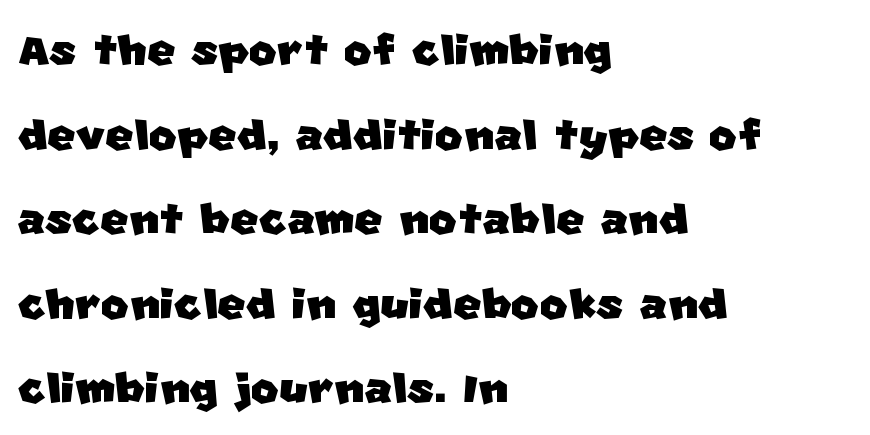
{"serif": "no", "width": "normal", "stroke_contrast": "low", "x_height": "large", "monospaced": "no", "underline": "no", "align": "left", "line_spacing": "normal", "line_spacing_ratio": 1.41, "letter_spacing": "normal", "letter_spacing_em": 0.0, "glyph_px": 60}
